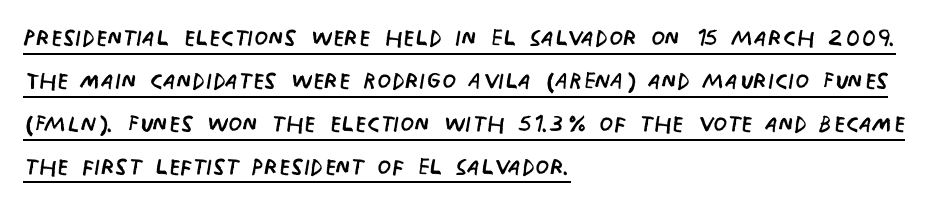
{"serif": "no", "bold": "no", "weight": "regular", "width": "condensed", "stroke_contrast": "low", "x_height": "large", "monospaced": "no", "underline": "yes", "align": "left", "line_spacing": "normal", "line_spacing_ratio": 1.34, "letter_spacing": "normal", "letter_spacing_em": 0.0, "glyph_px": 32}
